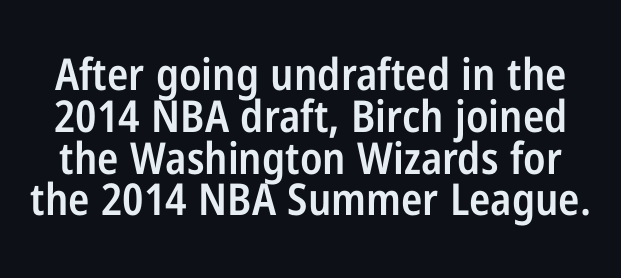
Q: Is the text bold? A: Semi-bold.
Q: Is the text italic (slanted)? A: No, it is upright.
Q: Is the typeface a serif or a sans-serif typeface? A: Sans-serif.
Q: Is the text underlined? A: No.
Q: Is the spacing between letters normal or unusually wide? A: Normal.
Q: Is the spacing between lines tight, normal or loose? A: Tight.
Q: Width (condensed, normal, or wide)? A: Condensed.
Q: Stroke contrast? A: Low.
Q: x-height? A: Medium.
Q: Monospaced? A: No.
